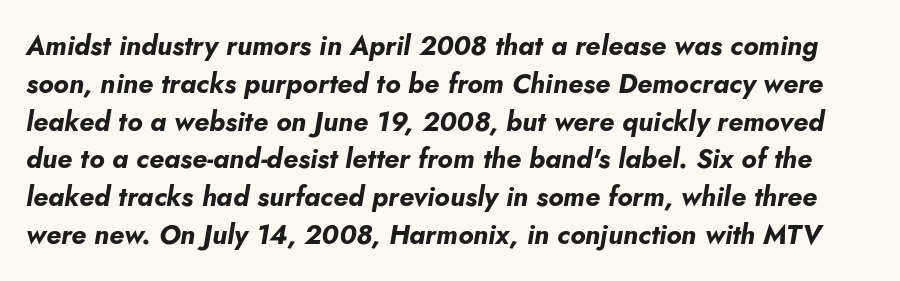
{"italic": "yes", "lean": "right", "slant_degrees": 5, "bold": "yes", "underline": "no", "line_spacing": "normal", "line_spacing_ratio": 1.4, "letter_spacing": "normal", "letter_spacing_em": 0.0, "glyph_px": 27}
